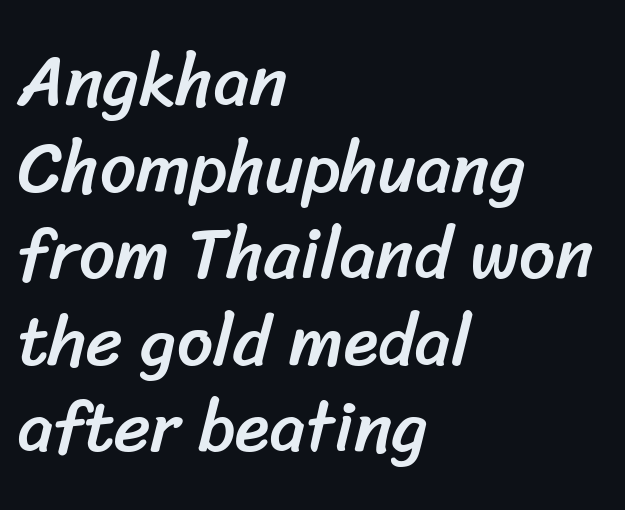
Teacher's note: observe the even left margin — that is flush-left alignment. Each word holds together tightly as a unit, with standard inter-letter gaps. This sample has the flowing, uneven cadence of proportional lettering. Typographically, this falls in the sans-serif category. Just letters on the line, the space beneath them empty.
